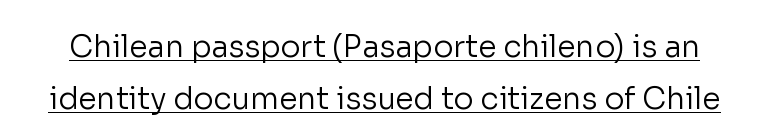
Think standard paragraph weight, or any step lighter than that. The characters display no serif detailing; their extremities are plain. Varying glyph widths throughout — classic text-font behaviour. The rendering keeps characters at their native spacing. Descenders here cross a horizontal rule under the line. The specimen reads as upright at a glance.
